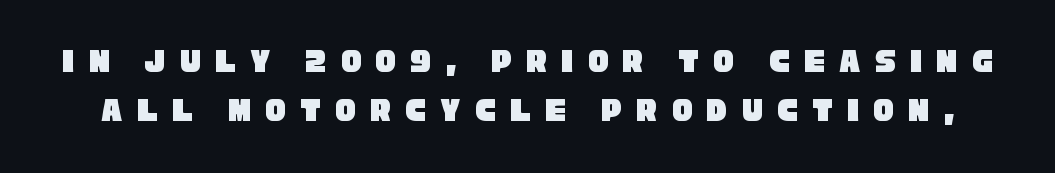
The image shows 34 px condensed sans-serif type; set normal line spacing (1.45x), unusually wide letter spacing (+0.42 em), not underlined; low stroke contrast and a large x-height.
